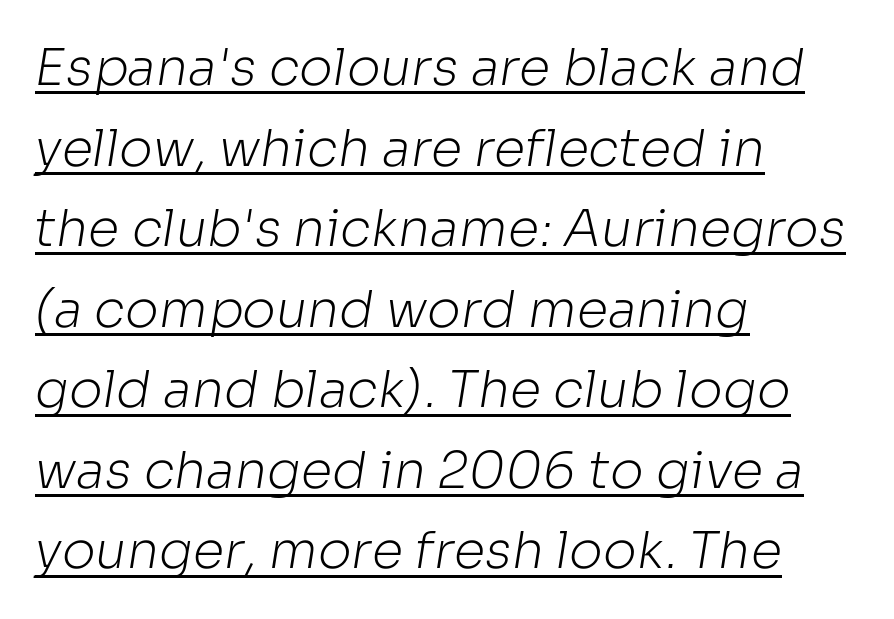
Horizontal alignment here is leftward, the default for most running prose. The glyphs are accompanied by a horizontal stroke just below them. Looks like regular typesetting: each glyph gets only the width it needs. The letters look calm and open, with moderate or lighter stems. The typeface chosen for these lines omits serifs. These lines sit exactly where default settings would place them.
